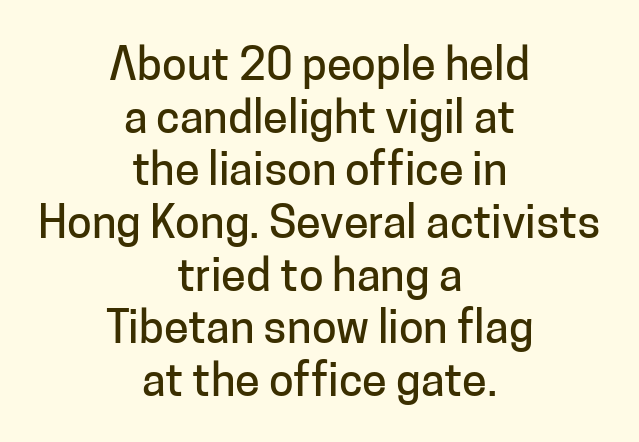
{"serif": "no", "italic": "no", "width": "normal", "stroke_contrast": "low", "x_height": "medium", "monospaced": "no", "underline": "no", "align": "center", "line_spacing_ratio": 1.17, "letter_spacing": "normal", "letter_spacing_em": 0.0, "glyph_px": 45}
